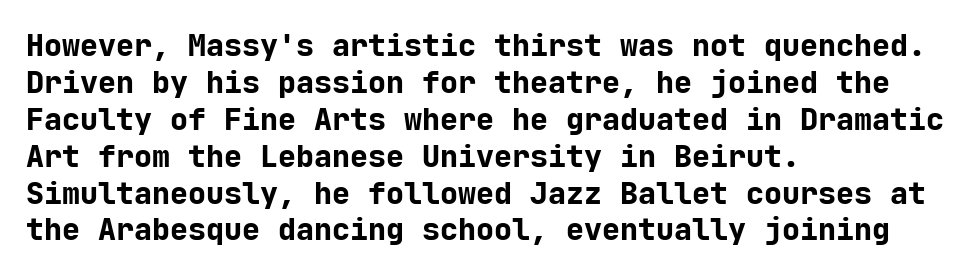
The image shows 30 px bold sans-serif type, upright, monospaced; set left-aligned, line spacing 1.23x, normal letter spacing, not underlined; low stroke contrast and a medium x-height.
